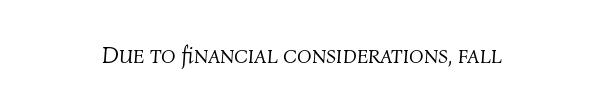
The image shows 24 px text type, italic (leaning right); set normal letter spacing, not underlined.
